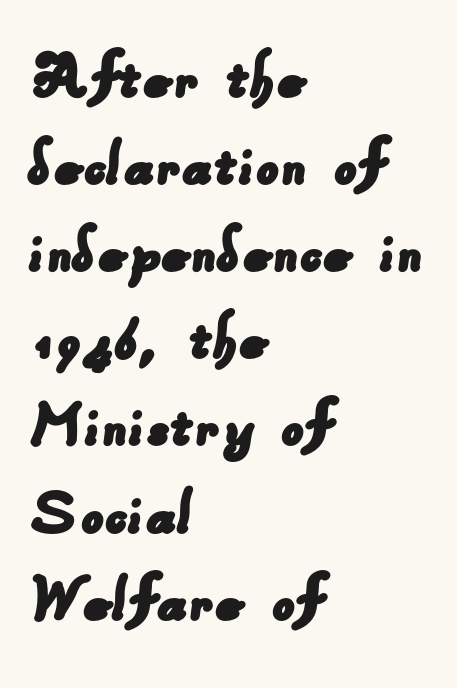
{"serif": "no", "width": "normal", "stroke_contrast": "low", "x_height": "small", "monospaced": "no", "underline": "no", "align": "left", "line_spacing_ratio": 1.21, "letter_spacing": "normal", "letter_spacing_em": 0.0, "glyph_px": 72}
